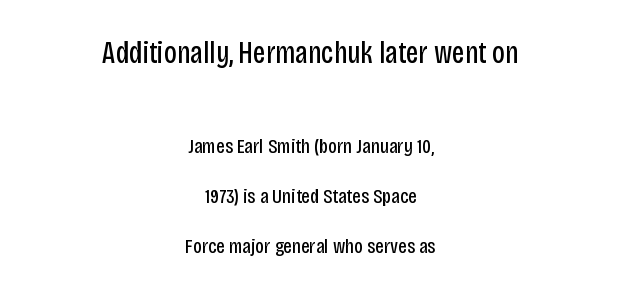
Q: Is the text bold? A: No.
Q: Is the text italic (slanted)? A: No, it is upright.
Q: Is the typeface a serif or a sans-serif typeface? A: Sans-serif.
Q: Is the text underlined? A: No.
Q: How is the paragraph aligned? A: Centered.
Q: Is the spacing between letters normal or unusually wide? A: Normal.
Q: Is the spacing between lines tight, normal or loose? A: Loose.
Q: Which block of text is set in a larger size, the first (top) or the second (bottom)? A: The first (top) one.
Q: Width (condensed, normal, or wide)? A: Condensed.
Q: Stroke contrast? A: Low.
Q: x-height? A: Large.
Q: Monospaced? A: No.
